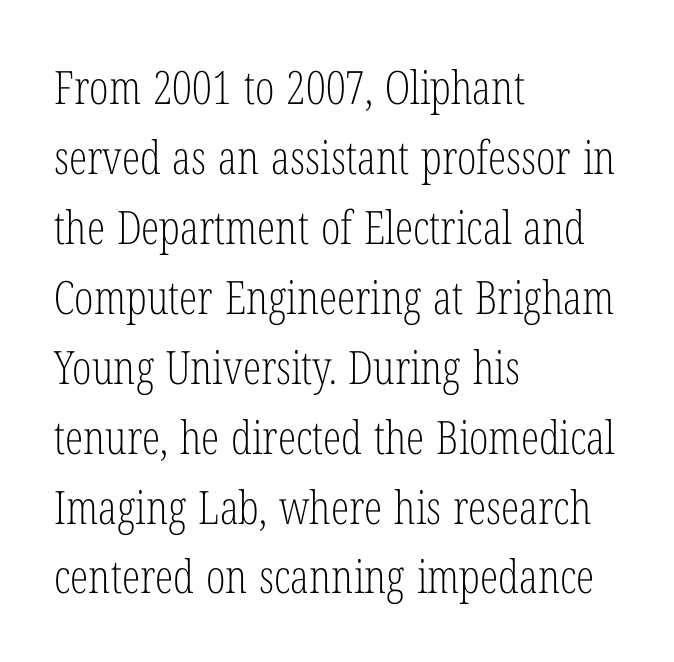
{"serif": "yes", "italic": "no", "bold": "no", "weight": "light", "width": "condensed", "stroke_contrast": "low", "x_height": "medium", "monospaced": "no", "underline": "no", "align": "left", "line_spacing": "normal", "line_spacing_ratio": 1.52, "letter_spacing": "normal", "letter_spacing_em": 0.0, "glyph_px": 46}
